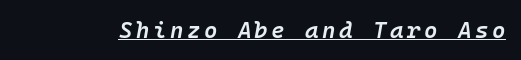
Q: Is the text bold? A: Semi-bold.
Q: Is the text italic (slanted)? A: Yes, it leans right by about 10 degrees.
Q: Is the text underlined? A: Yes.
